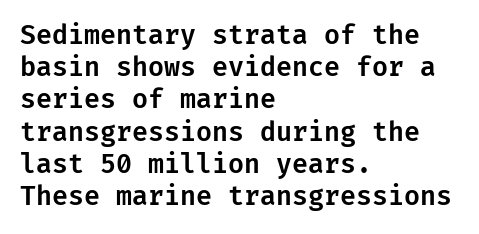
The image shows 26 px text type, upright; set left-aligned, line spacing 1.24x, normal letter spacing, not underlined.
